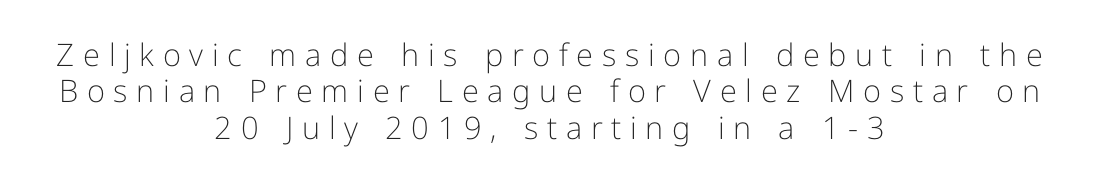
The lettering stays uniformly vertical, giving the passage a roman look. Nope, no serifs anywhere on these letters. Stroke thickness stays within the range of a standard reading face or lighter. The line texture is sparse and dotted thanks to wide tracking. The string is rendered with underlining switched off.
